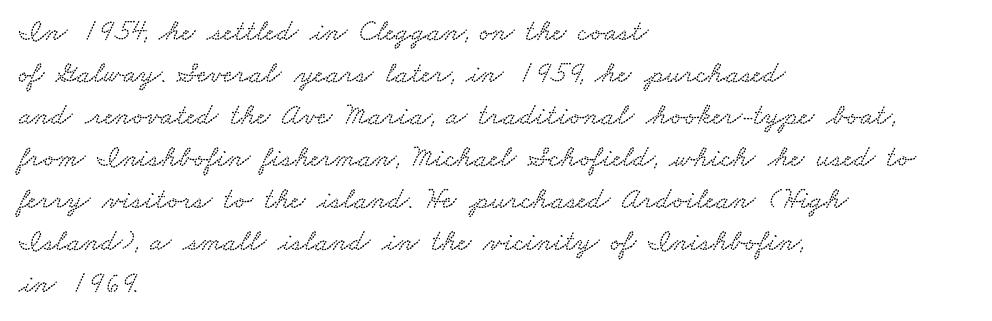
Q: Is the text underlined? A: No.
Q: How is the paragraph aligned? A: Left-aligned.
Q: Is the spacing between letters normal or unusually wide? A: Normal.
Q: Is the spacing between lines tight, normal or loose? A: Normal.
Q: Width (condensed, normal, or wide)? A: Wide.
Q: Stroke contrast? A: Low.
Q: x-height? A: Small.
Q: Monospaced? A: No.
